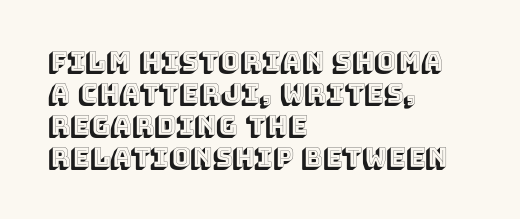
{"italic": "no", "underline": "no", "align": "left", "line_spacing_ratio": 1.23, "letter_spacing": "normal", "letter_spacing_em": 0.0, "glyph_px": 26}
